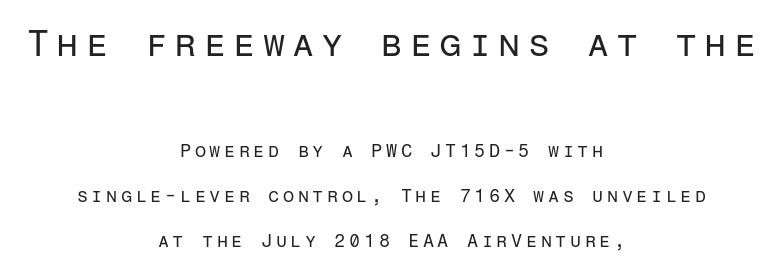
Leading: increased. Heft: none added — not bold. The passage shown is typeset with a sans-serif family. No italicization has been applied; the sample stays upright. There is plenty of visible air inserted between adjacent glyphs.
